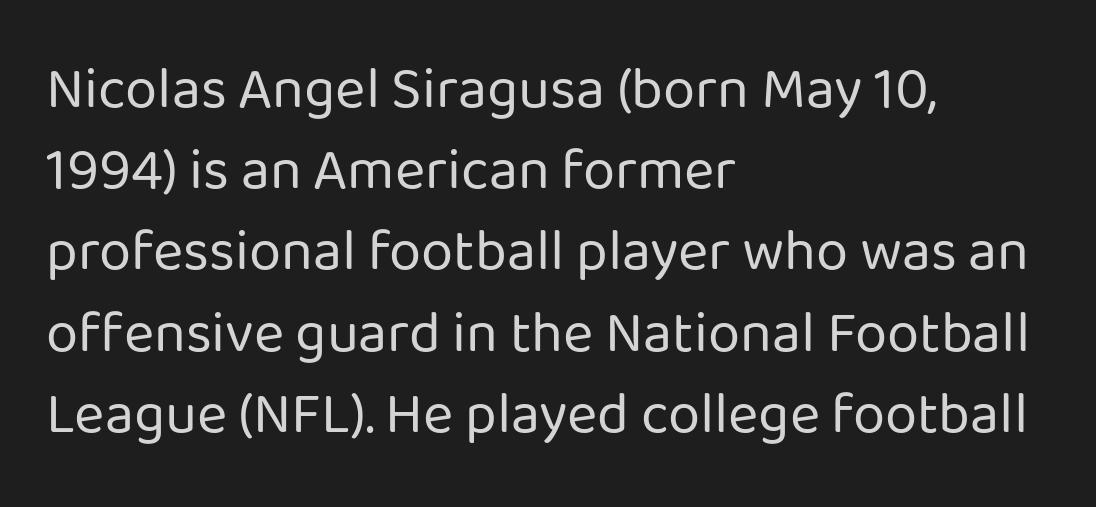
Q: Is the text bold? A: No.
Q: Is the text italic (slanted)? A: No, it is upright.
Q: Is the typeface a serif or a sans-serif typeface? A: Sans-serif.
Q: Is the text underlined? A: No.
Q: How is the paragraph aligned? A: Left-aligned.
Q: Is the spacing between letters normal or unusually wide? A: Normal.
Q: Is the spacing between lines tight, normal or loose? A: Normal.
Q: Width (condensed, normal, or wide)? A: Normal.
Q: Stroke contrast? A: Low.
Q: x-height? A: Medium.
Q: Monospaced? A: No.
